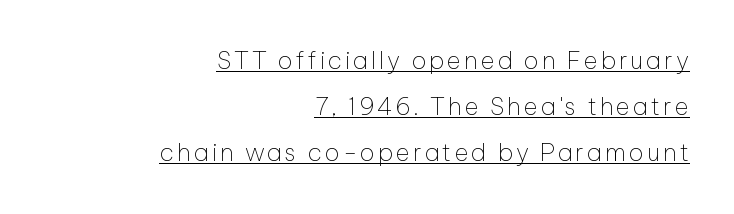
{"italic": "no", "bold": "no", "underline": "yes", "align": "right", "line_spacing": "loose", "line_spacing_ratio": 1.92, "glyph_px": 24}
